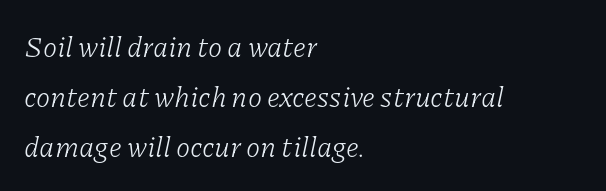
The image shows 29 px light serif type, italic (leaning right); set left-aligned, line spacing 1.73x, normal letter spacing, not underlined; low stroke contrast and a medium x-height.
